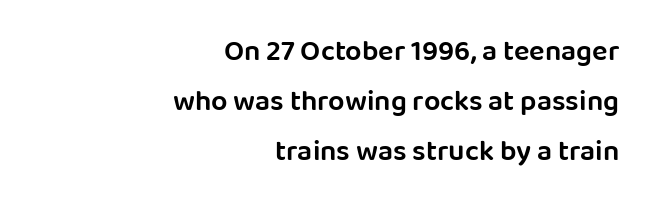
Nothing sits at the stroke ends, so this counts as sans-serif. The letters advance in unequal steps, a hallmark of proportional type. Visually the block forms a straight wall on the right and a jagged coastline on the left. Unlike italic type, these characters show no tilt at all. The face used here is rendered with its standard letterfit. The glyphs are unaccompanied by any horizontal stroke below them.
